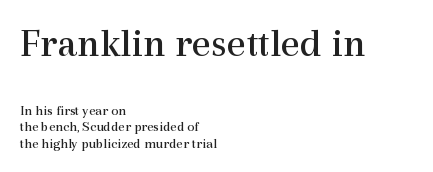
Note the varied advance widths — an 'i' is clearly narrower than an 'm'. The words here are not underlined. Visually, the top section dominates because its glyphs are scaled up. The specimen reads as upright at a glance. Counters stay open thanks to moderate or lighter strokes. No extra tracking has been applied to these lines.
